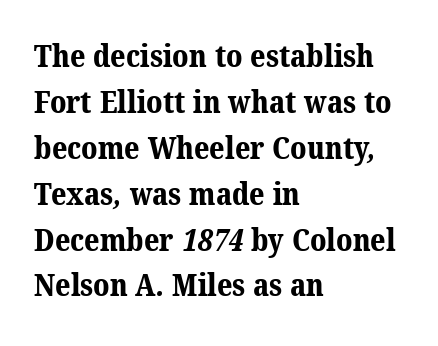
{"serif": "yes", "bold": "yes", "weight": "bold", "width": "normal", "stroke_contrast": "medium", "x_height": "medium", "monospaced": "no", "underline": "no", "align": "left", "line_spacing": "normal", "line_spacing_ratio": 1.53, "letter_spacing": "normal", "letter_spacing_em": 0.0, "glyph_px": 30}
